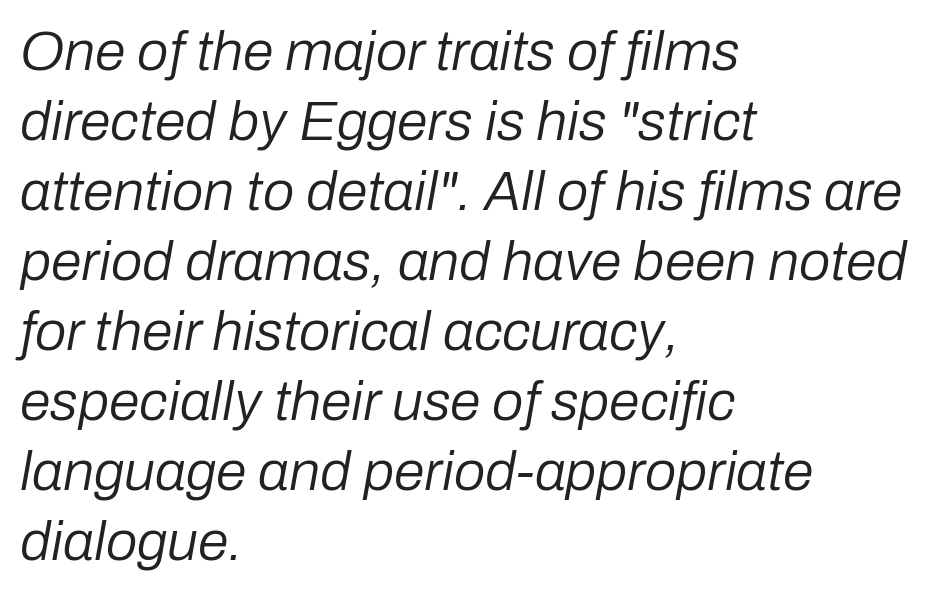
Q: Is the text bold? A: No.
Q: Is the text italic (slanted)? A: Yes, it leans right by about 10 degrees.
Q: Is the text underlined? A: No.
Q: How is the paragraph aligned? A: Left-aligned.
Q: Is the spacing between letters normal or unusually wide? A: Normal.
Q: Is the spacing between lines tight, normal or loose? A: Normal.
Q: Width (condensed, normal, or wide)? A: Normal.
Q: Stroke contrast? A: Low.
Q: x-height? A: Medium.
Q: Monospaced? A: No.
